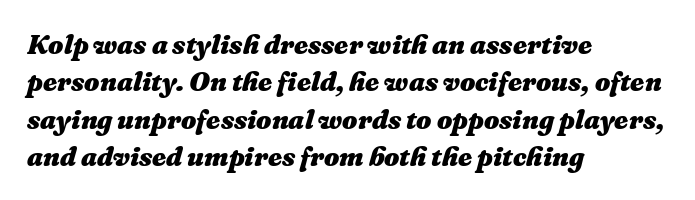
{"italic": "yes", "lean": "right", "slant_degrees": 16, "bold": "yes", "underline": "no", "align": "left", "line_spacing": "normal", "line_spacing_ratio": 1.38, "letter_spacing": "normal", "letter_spacing_em": 0.0, "glyph_px": 27}
